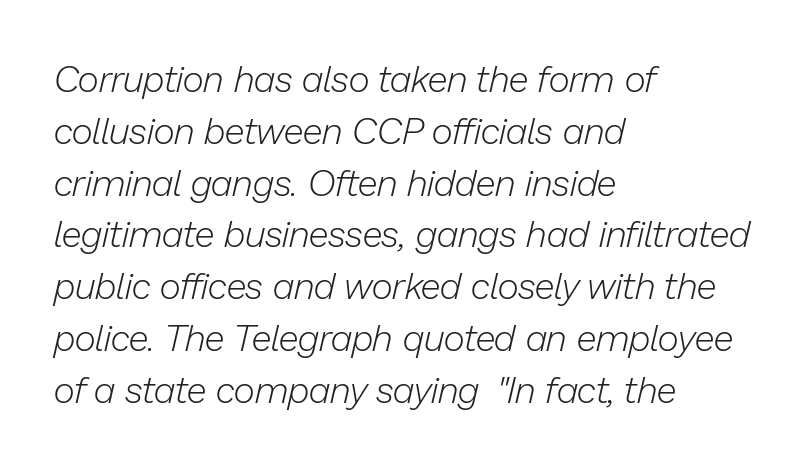
The image shows 37 px light type, italic (leaning right); set left-aligned, normal line spacing (1.4x), normal letter spacing, not underlined; low stroke contrast and a medium x-height.
